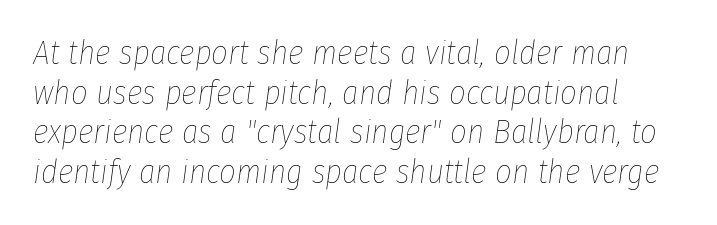
Q: Is the text bold? A: No.
Q: Is the text italic (slanted)? A: Yes, it leans right by about 8 degrees.
Q: Is the text underlined? A: No.
Q: Is the spacing between letters normal or unusually wide? A: Normal.
Q: Width (condensed, normal, or wide)? A: Condensed.
Q: Stroke contrast? A: Low.
Q: x-height? A: Medium.
Q: Monospaced? A: No.
